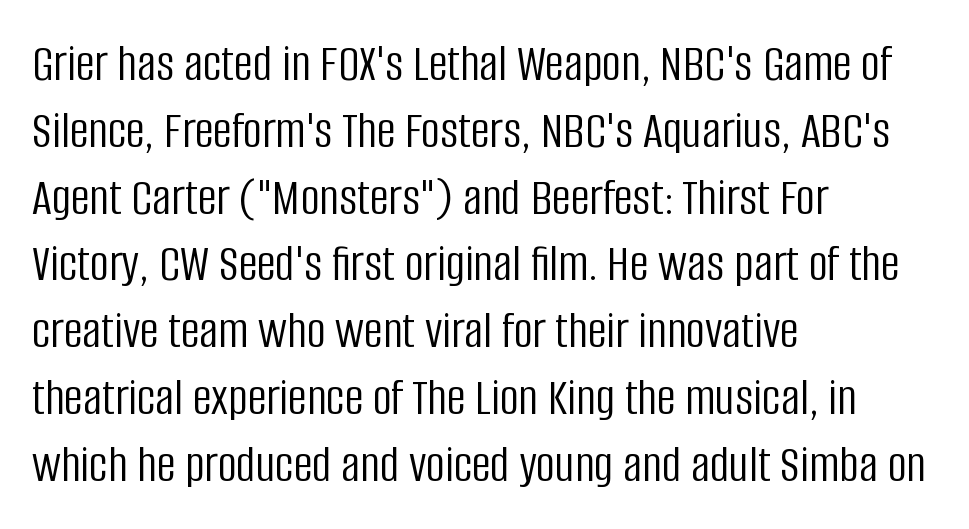
I'd call this a sans setting — the letters go barefoot. Every character sits straight up, as roman type does. Does the leading feel generous? No, just average. These lines keep a tight, regular rhythm from letter to letter. Stems here are at most as thick as an everyday book face.
